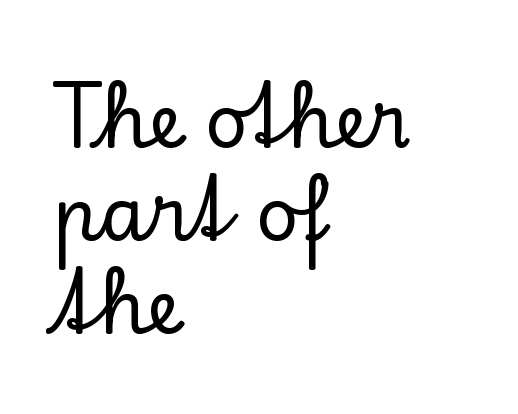
{"italic": "no", "width": "normal", "stroke_contrast": "low", "x_height": "small", "monospaced": "no", "underline": "no", "align": "left", "line_spacing": "normal", "line_spacing_ratio": 1.26, "letter_spacing": "normal", "letter_spacing_em": 0.0, "glyph_px": 74}
